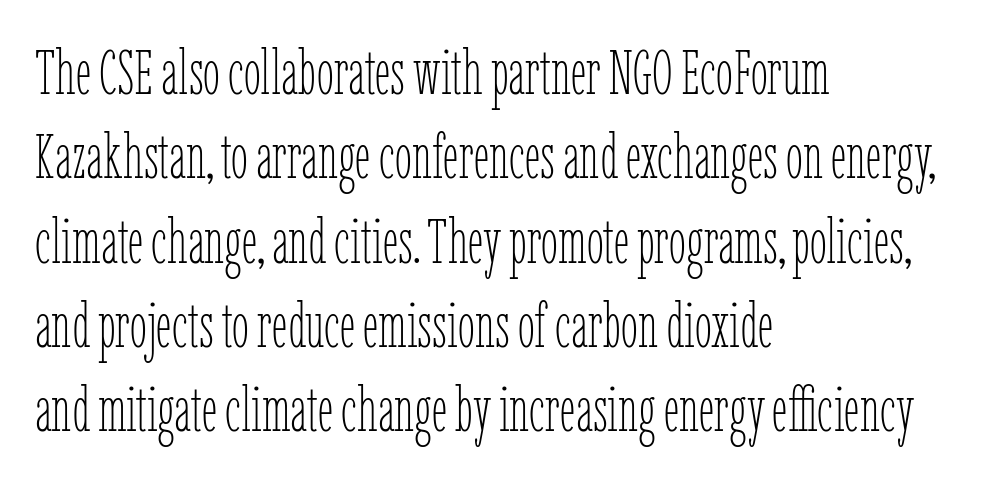
The image shows 62 px thin, condensed type, upright; set left-aligned, normal line spacing (1.36x), normal letter spacing, not underlined; low stroke contrast and a medium x-height.
